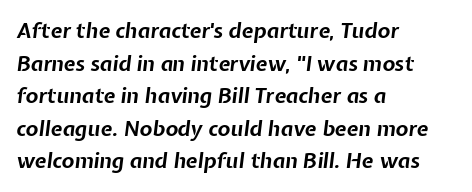
The image shows 21 px bold type, italic (leaning right); set left-aligned, normal line spacing (1.55x), normal letter spacing, not underlined.
